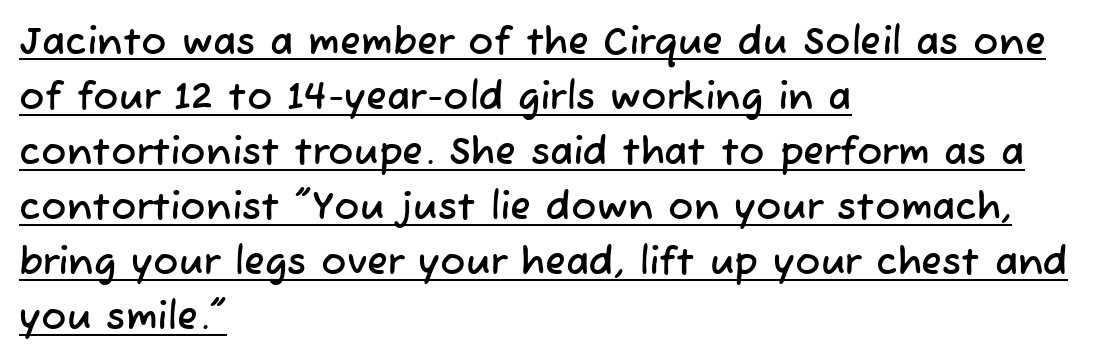
Examine the stroke ends and you'll find no serifs. The words here are underlined. If you drew a ruler down the left edge, every line would touch it. Each letter keeps its own natural width here, so spacing adapts to shape. The lines sit at an ordinary, default distance from one another. Default kerning and tracking; the words read as compact shapes.
